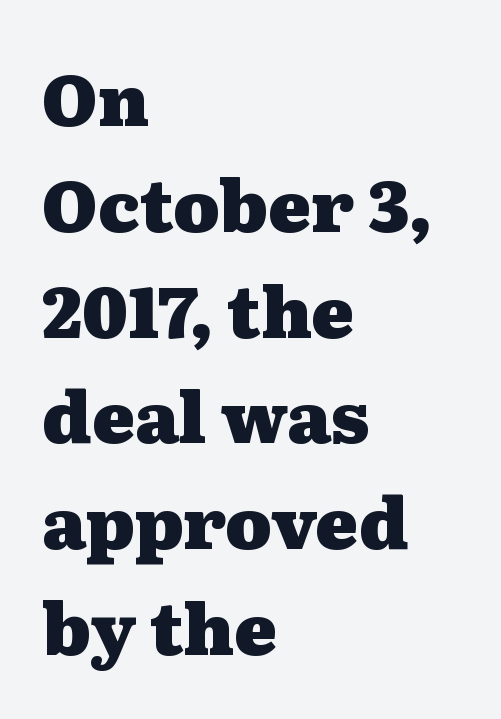
Q: Is the text bold? A: Yes.
Q: Is the text italic (slanted)? A: No, it is upright.
Q: Is the typeface a serif or a sans-serif typeface? A: Serif.
Q: Is the text underlined? A: No.
Q: How is the paragraph aligned? A: Left-aligned.
Q: Is the spacing between letters normal or unusually wide? A: Normal.
Q: Is the spacing between lines tight, normal or loose? A: Normal.
Q: Width (condensed, normal, or wide)? A: Wide.
Q: Stroke contrast? A: Medium.
Q: x-height? A: Medium.
Q: Monospaced? A: No.
